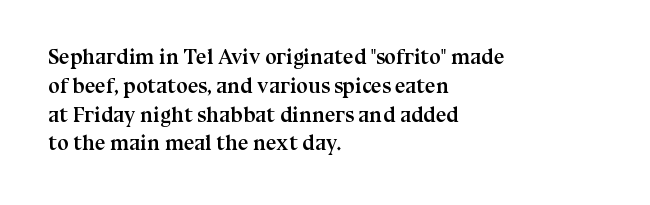
Leftover space on each line is placed entirely after the last word. The baseline area is clear. Tracking value appears to be zero — textbook default spacing. Is the type bold? Yes — the strokes are clearly thick and heavy.
